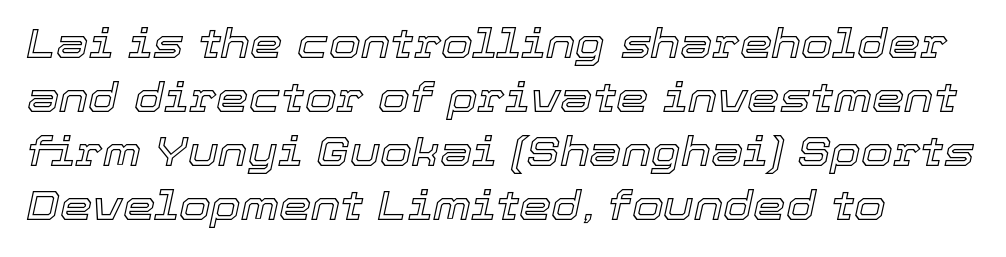
Each letter keeps its own natural width here, so spacing adapts to shape. Descender tails drop into unmarked territory. The axis of the letterforms is tilted away from vertical. What stands out about the letter spacing? Nothing — it is the standard amount. The rendering uses a moderate line-height, typical for paragraphs.
